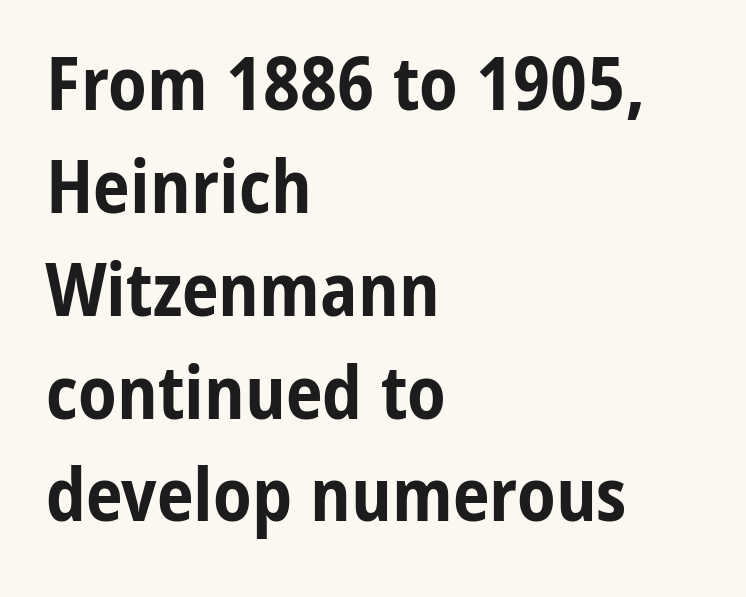
What weight is shown? A full bold with thick strokes. Line beginnings align vertically; line endings do not. Regarding serifs, this sample does without them. Here the designer chose a conventional face with non-uniform glyph widths. Does the lettering tilt? It doesn't — this is upright. Type without underlining.
